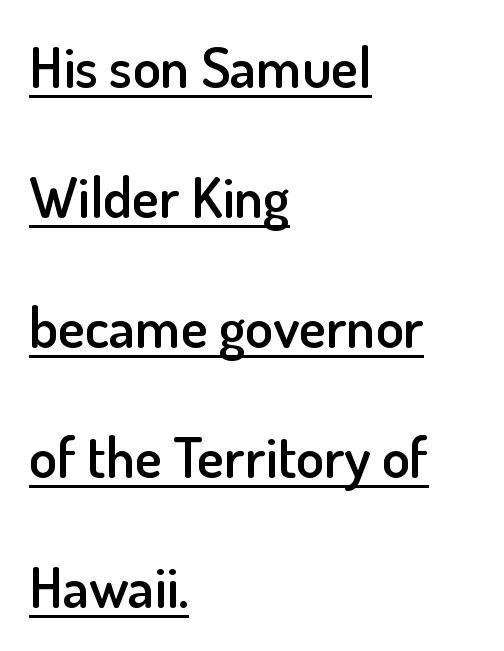
{"serif": "no", "italic": "no", "bold": "semi", "weight": "semibold", "width": "normal", "stroke_contrast": "low", "x_height": "small", "monospaced": "no", "underline": "yes", "align": "left", "line_spacing": "loose", "line_spacing_ratio": 2.28, "letter_spacing": "normal", "letter_spacing_em": 0.0, "glyph_px": 57}
